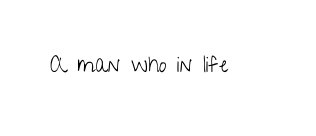
Q: Is the text bold? A: No.
Q: Is the text italic (slanted)? A: No, it is upright.
Q: Is the text underlined? A: No.
Q: Is the spacing between letters normal or unusually wide? A: Normal.
